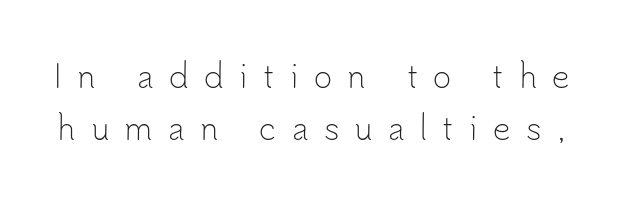
The image shows 31 px light sans-serif type, upright; set normal line spacing (1.67x), unusually wide letter spacing (+0.5 em), not underlined; low stroke contrast and a small x-height.
